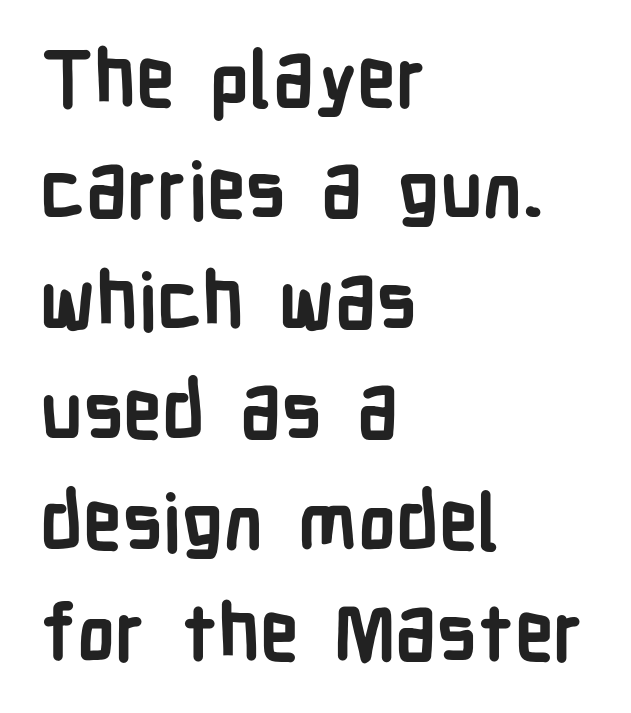
Q: Is the text bold? A: Yes.
Q: Is the text italic (slanted)? A: No, it is upright.
Q: Is the typeface a serif or a sans-serif typeface? A: Sans-serif.
Q: Is the text underlined? A: No.
Q: How is the paragraph aligned? A: Left-aligned.
Q: Is the spacing between letters normal or unusually wide? A: Normal.
Q: Is the spacing between lines tight, normal or loose? A: Normal.
Q: Width (condensed, normal, or wide)? A: Condensed.
Q: Stroke contrast? A: Low.
Q: x-height? A: Medium.
Q: Monospaced? A: No.
